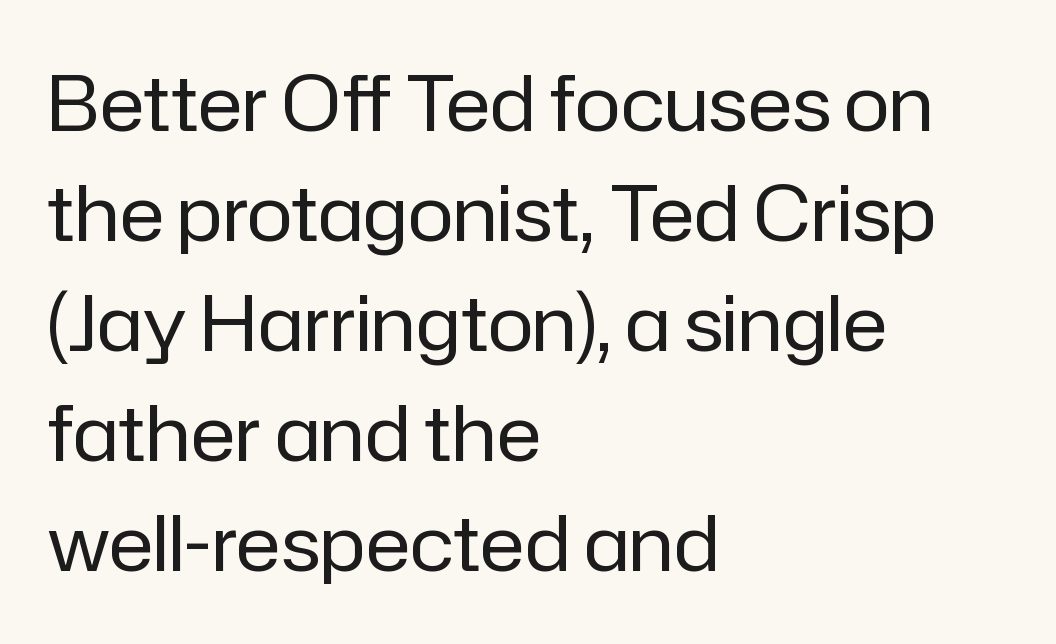
The image shows 77 px regular-weight sans-serif type, upright; set left-aligned, normal line spacing (1.43x), normal letter spacing, not underlined; low stroke contrast and a medium x-height.
